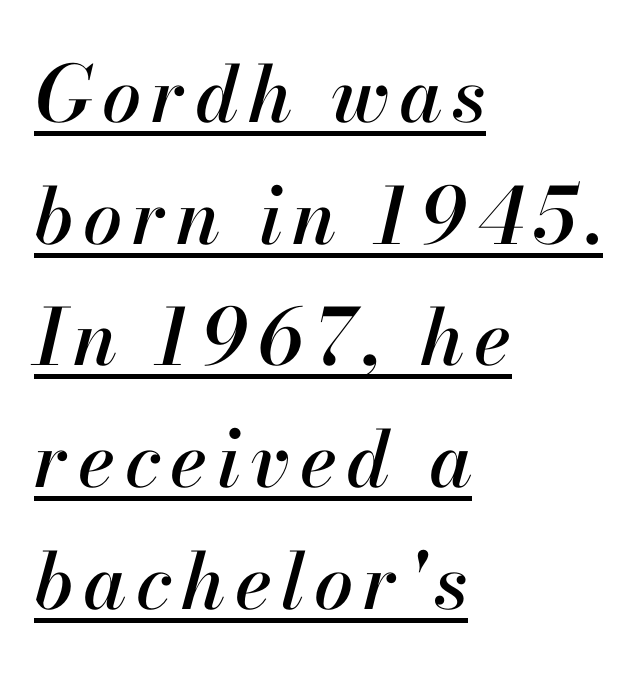
The passage shown is typed in a proportional face where columns would drift. Beneath each row of characters lies a ruled line. The space between consecutive lines is moderate. The paragraph has a hard left edge and a soft right edge. This is oblique type, the kind used for emphasis or titles.
